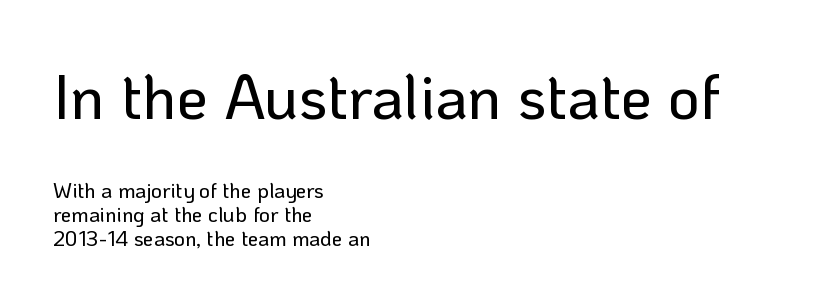
{"serif": "no", "italic": "no", "width": "normal", "stroke_contrast": "low", "x_height": "medium", "monospaced": "no", "underline": "no", "align": "left", "line_spacing": "tight", "line_spacing_ratio": 1.15, "letter_spacing": "normal", "letter_spacing_em": 0.0, "larger_block": "first", "size_ratio": 3.0, "glyph_px": 63}
